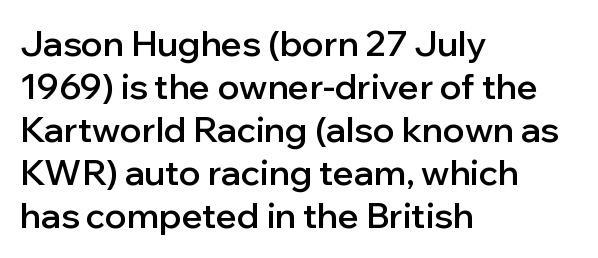
Q: Is the text bold? A: Semi-bold.
Q: Is the text italic (slanted)? A: No, it is upright.
Q: Is the typeface a serif or a sans-serif typeface? A: Sans-serif.
Q: Is the text underlined? A: No.
Q: How is the paragraph aligned? A: Left-aligned.
Q: Is the spacing between letters normal or unusually wide? A: Normal.
Q: Width (condensed, normal, or wide)? A: Normal.
Q: Stroke contrast? A: Low.
Q: x-height? A: Medium.
Q: Monospaced? A: No.
